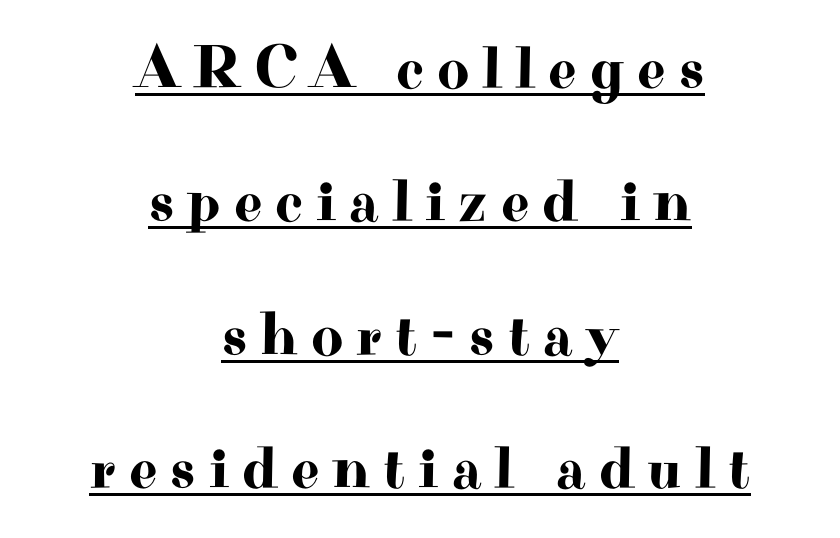
The image shows 62 px wide serif type, upright; set centered, loose line spacing (2.15x), unusually wide letter spacing (+0.21 em), underlined; high stroke contrast and a small x-height.
